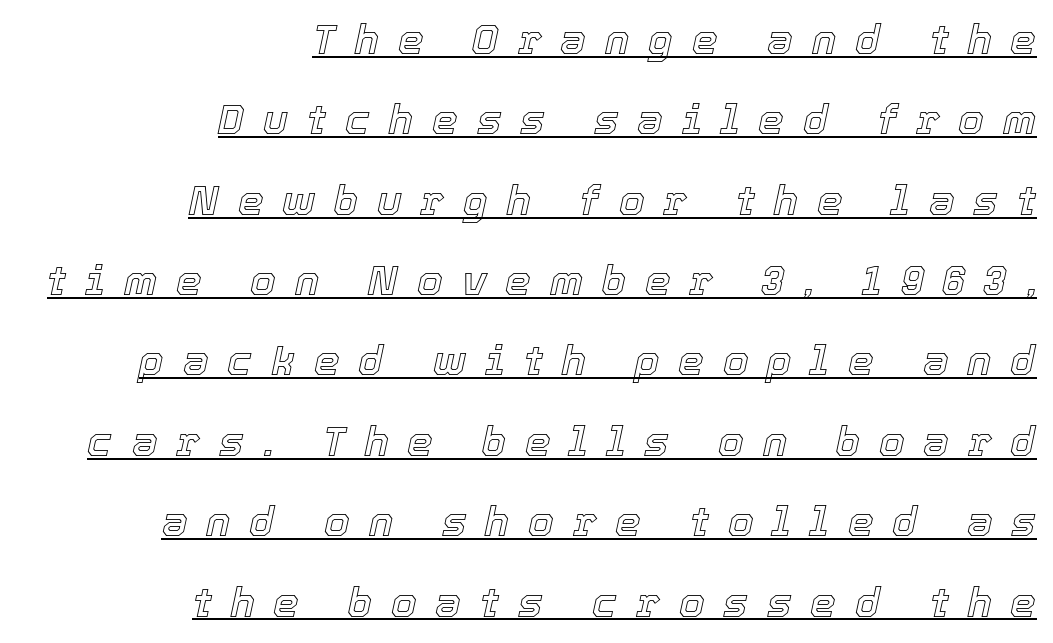
The image shows 41 px text type, italic (leaning right); set right-aligned, loose line spacing (1.96x), unusually wide letter spacing (+0.46 em), underlined; a medium x-height.
